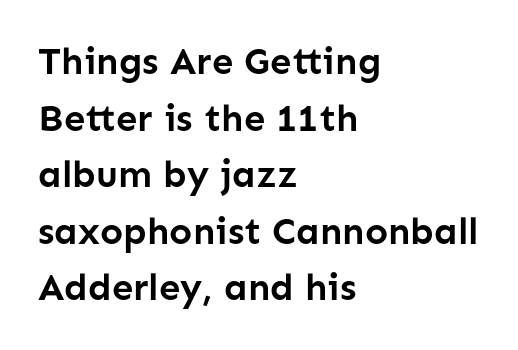
{"serif": "no", "italic": "no", "bold": "yes", "weight": "semibold", "width": "normal", "stroke_contrast": "low", "x_height": "medium", "monospaced": "no", "underline": "no", "align": "left", "line_spacing": "normal", "line_spacing_ratio": 1.49, "letter_spacing": "normal", "letter_spacing_em": 0.0, "glyph_px": 38}
